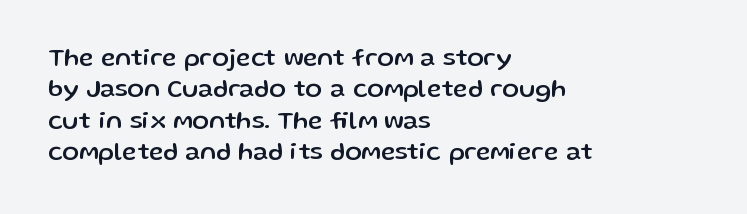
Q: Is the text italic (slanted)? A: No, it is upright.
Q: Is the text underlined? A: No.
Q: How is the paragraph aligned? A: Left-aligned.
Q: Is the spacing between letters normal or unusually wide? A: Normal.
Q: Is the spacing between lines tight, normal or loose? A: Normal.
